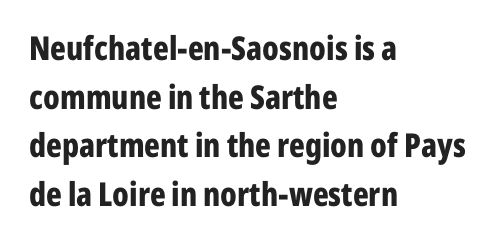
{"serif": "no", "italic": "no", "bold": "yes", "weight": "bold", "width": "condensed", "stroke_contrast": "low", "x_height": "medium", "monospaced": "no", "underline": "no", "align": "left", "line_spacing": "normal", "line_spacing_ratio": 1.47, "letter_spacing": "normal", "letter_spacing_em": 0.0, "glyph_px": 33}
